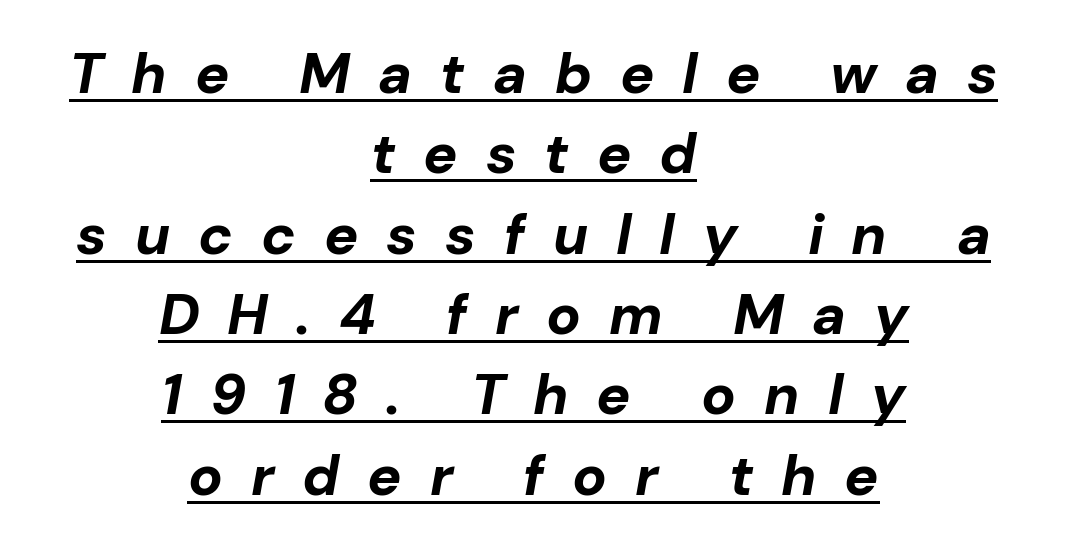
Q: Is the text bold? A: Yes.
Q: Is the text italic (slanted)? A: Yes, it leans right by about 10 degrees.
Q: Is the text underlined? A: Yes.
Q: How is the paragraph aligned? A: Centered.
Q: Is the spacing between letters normal or unusually wide? A: Unusually wide.
Q: Is the spacing between lines tight, normal or loose? A: Normal.
Q: Width (condensed, normal, or wide)? A: Normal.
Q: Stroke contrast? A: Low.
Q: x-height? A: Medium.
Q: Monospaced? A: No.
